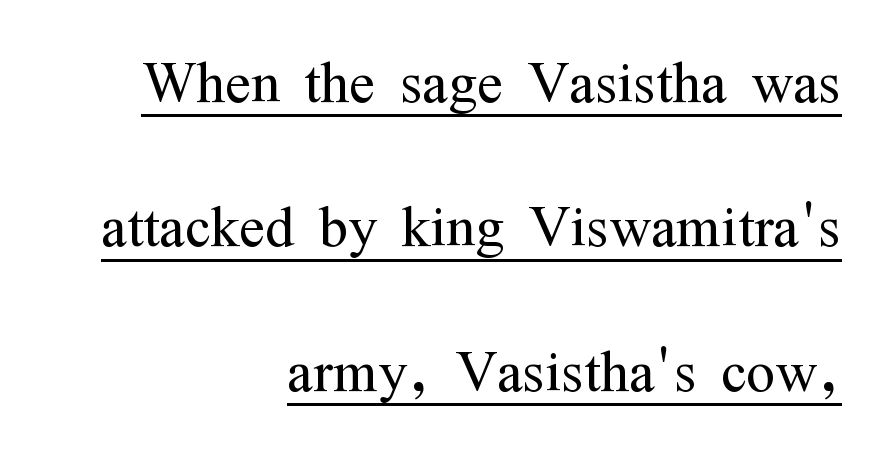
The image shows 76 px light, condensed serif type, upright; set right-aligned, loose line spacing (1.9x), normal letter spacing, underlined; medium stroke contrast and a medium x-height.
